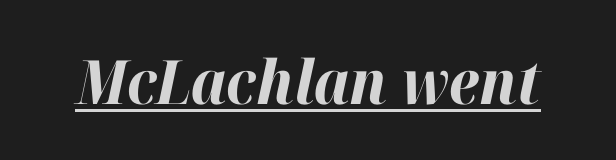
Q: Is the text bold? A: Yes.
Q: Is the text italic (slanted)? A: Yes, it leans right by about 12 degrees.
Q: Is the text underlined? A: Yes.
Q: Is the spacing between letters normal or unusually wide? A: Normal.
Q: Width (condensed, normal, or wide)? A: Normal.
Q: Stroke contrast? A: High.
Q: x-height? A: Medium.
Q: Monospaced? A: No.
